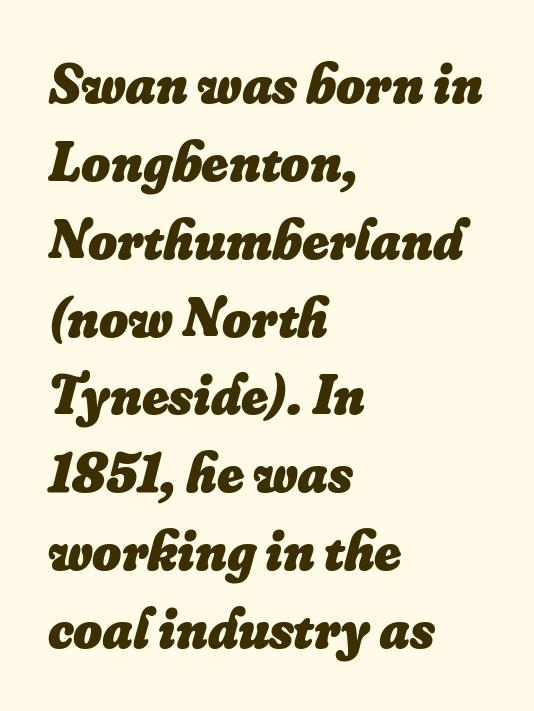
Anything drawn beneath the words? Only blank space. Default kerning and tracking; the words read as compact shapes. Teacher's note: observe the even left margin — that is flush-left alignment. Rendered with sloped, italic letterforms. Summary of vertical rhythm: regular, with standard interline spacing. The rendering uses natural spacing where letterforms have individual widths.
